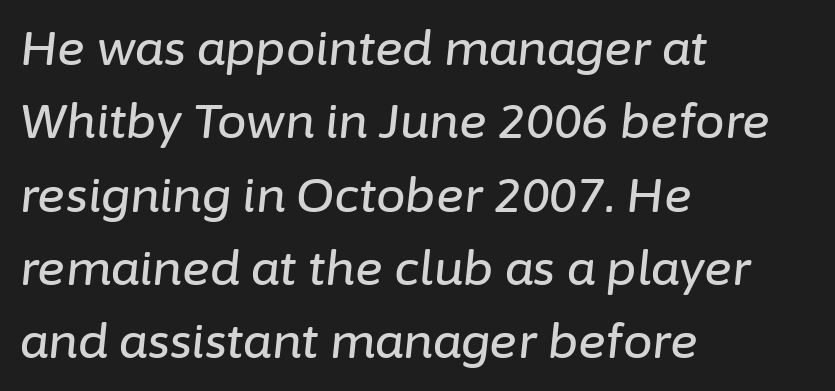
The image shows 47 px text type, italic (leaning right); set left-aligned, normal line spacing (1.56x), normal letter spacing, not underlined; low stroke contrast and a medium x-height.
